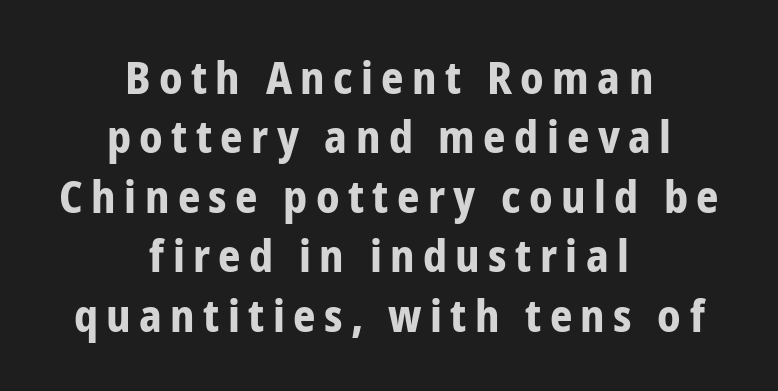
{"serif": "no", "italic": "no", "bold": "yes", "weight": "bold", "width": "condensed", "stroke_contrast": "low", "x_height": "medium", "monospaced": "no", "underline": "no", "align": "center", "line_spacing": "normal", "line_spacing_ratio": 1.35, "glyph_px": 44}
